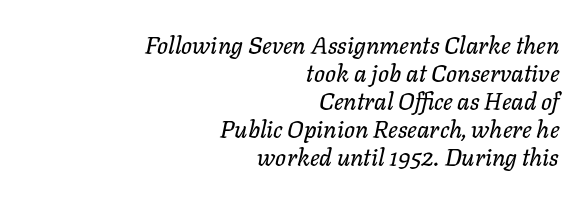
The image shows 24 px text type, italic (leaning right); set right-aligned, line spacing 1.17x, normal letter spacing, not underlined.
